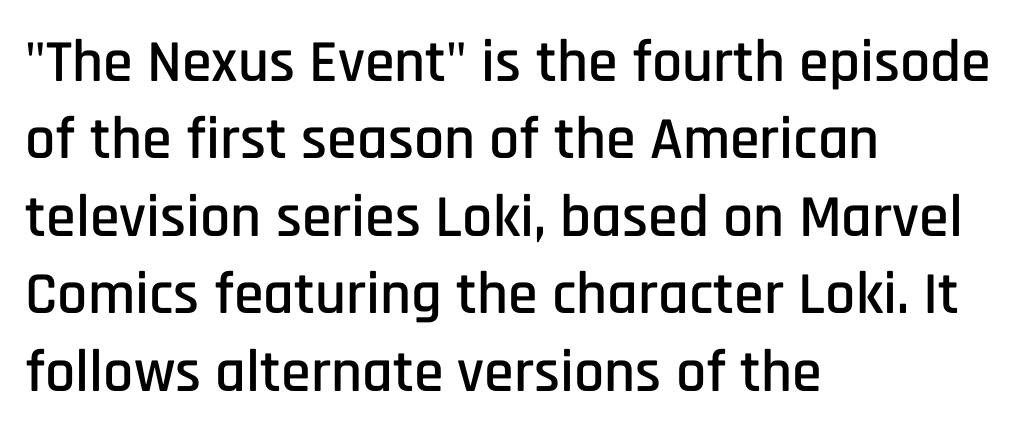
This rendering leaves character spacing at its baseline value. Note: no serifs on the glyphs. The type sits square on the baseline with zero lean. Does the copy run flush right? No — it runs flush left. This block has exactly the height ordinary leading produces.
